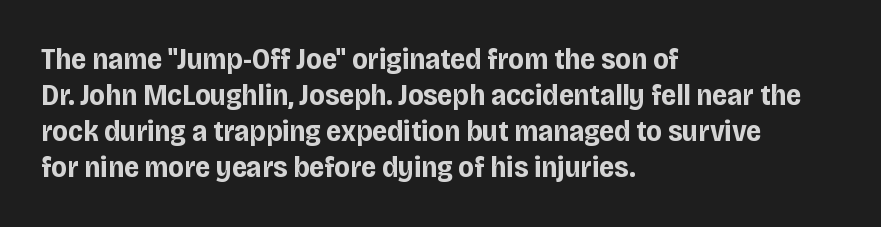
Q: Is the text bold? A: Yes.
Q: Is the text italic (slanted)? A: No, it is upright.
Q: Is the typeface a serif or a sans-serif typeface? A: Sans-serif.
Q: Is the text underlined? A: No.
Q: How is the paragraph aligned? A: Left-aligned.
Q: Is the spacing between letters normal or unusually wide? A: Normal.
Q: Width (condensed, normal, or wide)? A: Condensed.
Q: Stroke contrast? A: Low.
Q: x-height? A: Large.
Q: Monospaced? A: No.
